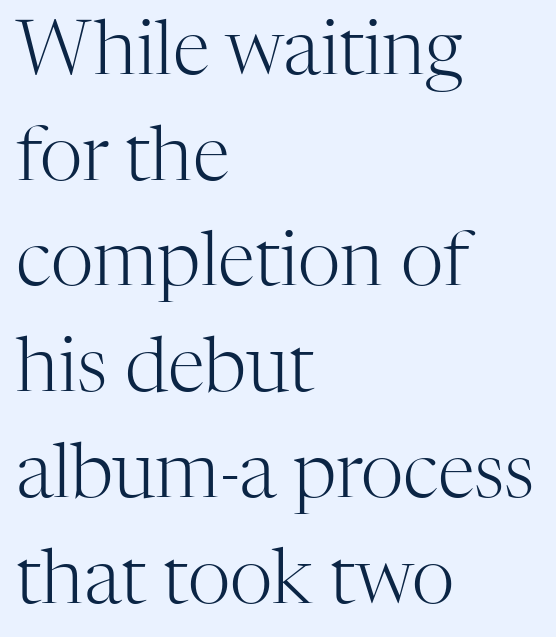
The image shows 75 px light serif type, upright; set left-aligned, normal line spacing (1.41x), normal letter spacing, not underlined; high stroke contrast and a medium x-height.
